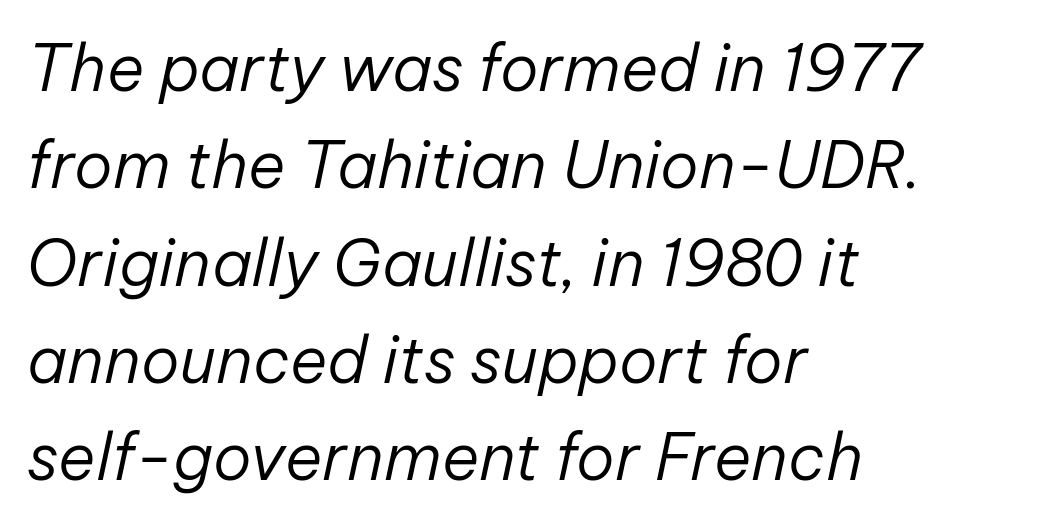
The space directly below the letters is spotless. Reading down the column, the eye jumps a familiar distance to each next line. Look at the tracking — it's just the regular setting, nothing added. This sample uses an oblique cut, with every glyph tilted off the vertical.
